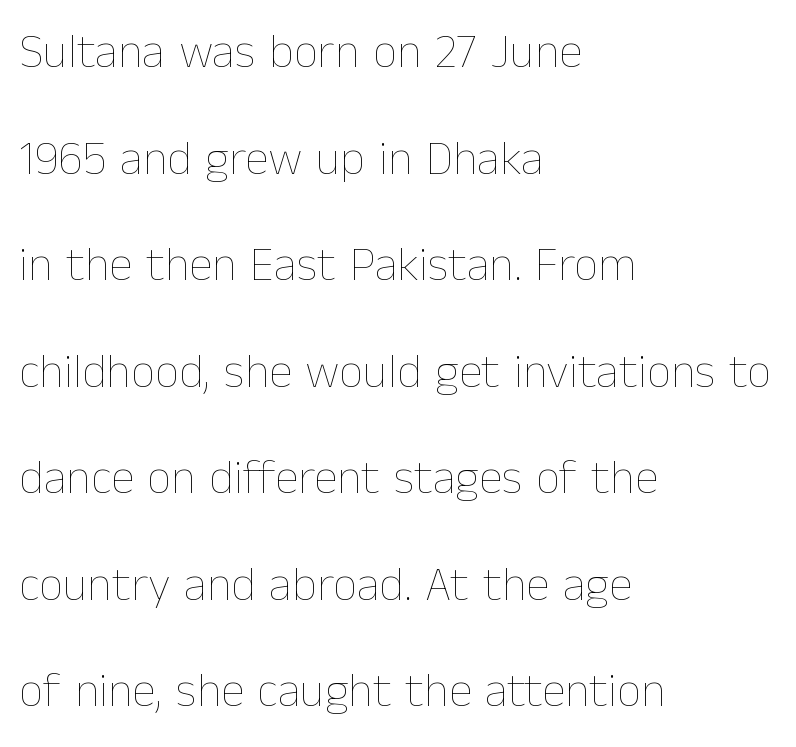
{"italic": "no", "bold": "no", "weight": "thin", "width": "normal", "stroke_contrast": "low", "x_height": "medium", "monospaced": "no", "underline": "no", "align": "left", "line_spacing": "loose", "line_spacing_ratio": 2.22, "letter_spacing": "normal", "letter_spacing_em": 0.0, "glyph_px": 48}
